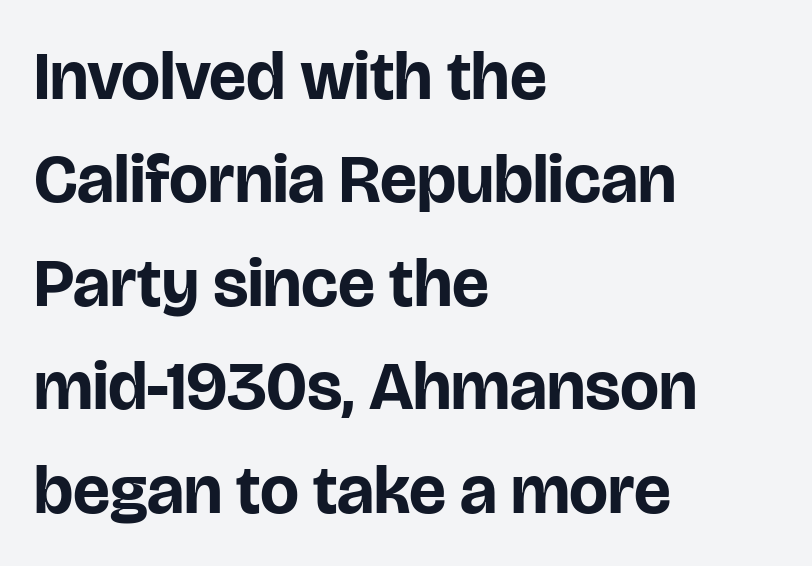
Designer's note — italics off, roman on. Typeset ragged right — the left edge is the straight one. Thick stems and heavy bowls — unmistakably bold. The lines sit at an ordinary, default distance from one another.
